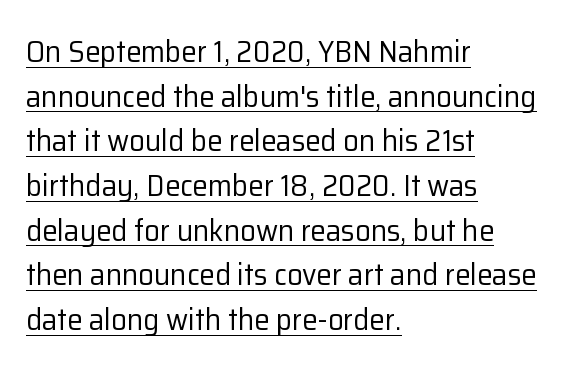
The image shows 31 px regular-weight sans-serif type, upright; set left-aligned, normal line spacing (1.44x), normal letter spacing, underlined; low stroke contrast and a medium x-height.
